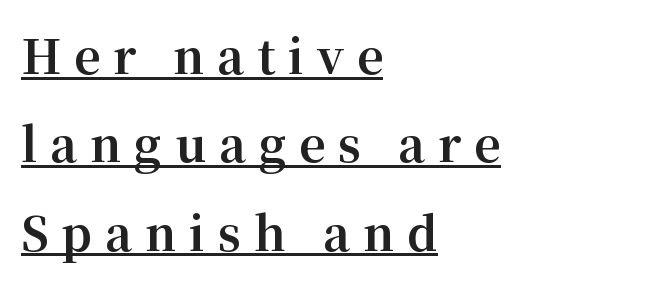
{"serif": "yes", "italic": "no", "bold": "yes", "weight": "bold", "width": "normal", "stroke_contrast": "medium", "x_height": "medium", "monospaced": "no", "underline": "yes", "align": "left", "line_spacing": "loose", "line_spacing_ratio": 1.92, "letter_spacing": "wide", "letter_spacing_em": 0.28, "glyph_px": 46}
